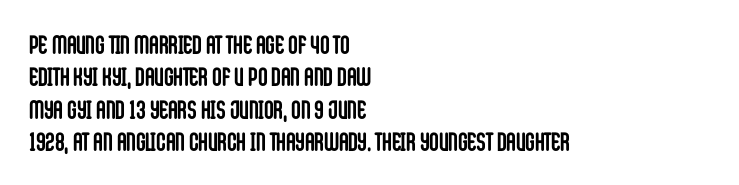
{"italic": "no", "bold": "yes", "underline": "no", "align": "left", "line_spacing": "normal", "line_spacing_ratio": 1.25, "letter_spacing": "normal", "letter_spacing_em": 0.0, "glyph_px": 26}
